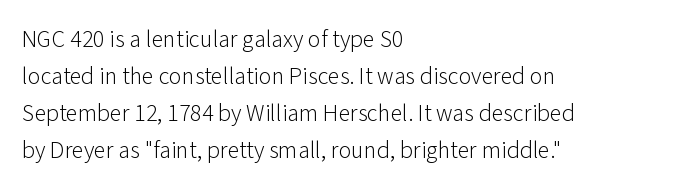
Q: Is the text bold? A: No.
Q: Is the text italic (slanted)? A: No, it is upright.
Q: Is the text underlined? A: No.
Q: How is the paragraph aligned? A: Left-aligned.
Q: Is the spacing between letters normal or unusually wide? A: Normal.
Q: Is the spacing between lines tight, normal or loose? A: Normal.
